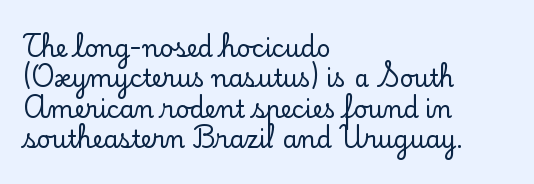
Unmarked baselines from the first word to the last. Short and long lines alike share a common starting point at left. The horizontal fit of the characters is conventional and even. Leading matches the norm, producing a regular column. In terms of posture, this sample is upright.
